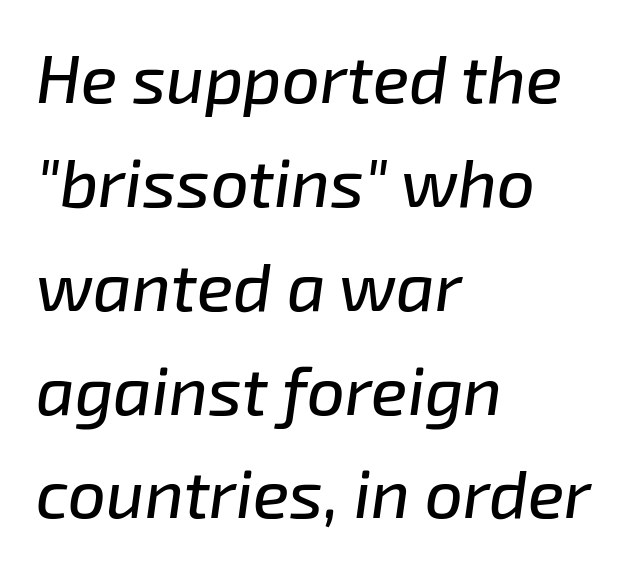
The image shows 67 px text type, italic (leaning right); set left-aligned, normal line spacing (1.55x), normal letter spacing, not underlined; low stroke contrast and a medium x-height.
